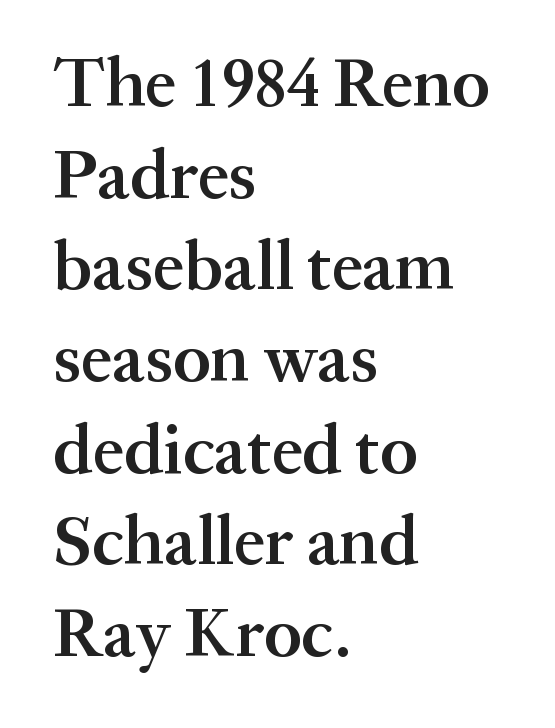
The image shows 70 px semibold serif type, upright; set left-aligned, normal line spacing (1.31x), normal letter spacing, not underlined; medium stroke contrast and a medium x-height.
